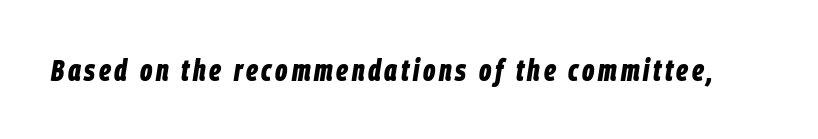
Q: Is the text bold? A: Yes.
Q: Is the text italic (slanted)? A: Yes, it leans right by about 9 degrees.
Q: Is the text underlined? A: No.
Q: Width (condensed, normal, or wide)? A: Condensed.
Q: Stroke contrast? A: Low.
Q: x-height? A: Large.
Q: Monospaced? A: No.
